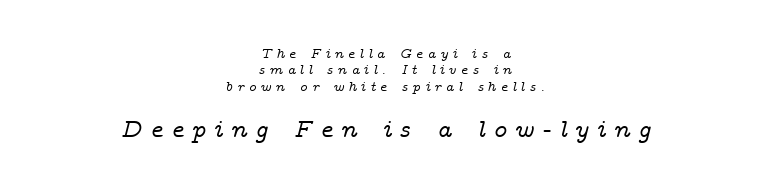
{"italic": "yes", "lean": "right", "slant_degrees": 14, "underline": "no", "align": "center", "line_spacing_ratio": 1.17, "letter_spacing": "wide", "letter_spacing_em": 0.29, "larger_block": "second", "size_ratio": 1.79, "glyph_px": 25}
